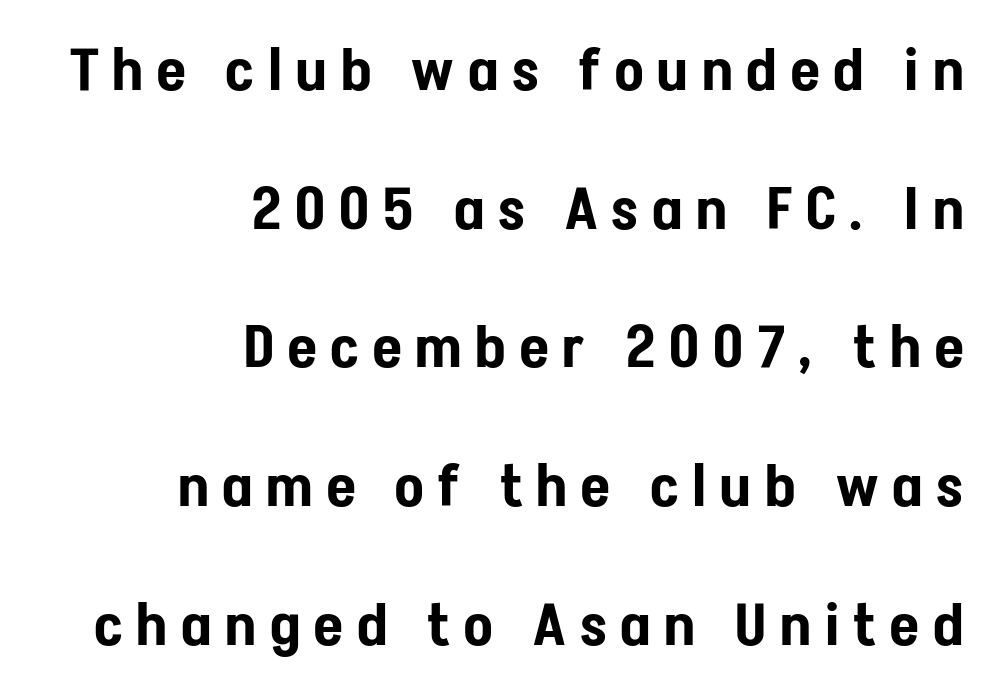
Quick note: not italic, upright. Descender tails drop into unmarked territory. Observe the wide spacing: letters keep a clear distance from each other. Vertically, the passage feels expansive, rows floating well apart. Where is the straight margin? On the right.
